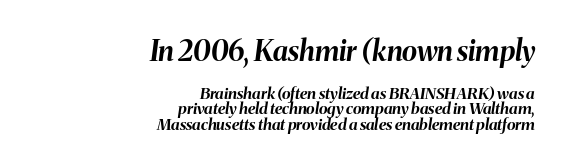
Q: Is the text bold? A: Yes.
Q: Is the text italic (slanted)? A: Yes, it leans right by about 8 degrees.
Q: Is the text underlined? A: No.
Q: How is the paragraph aligned? A: Right-aligned.
Q: Is the spacing between letters normal or unusually wide? A: Normal.
Q: Is the spacing between lines tight, normal or loose? A: Tight.
Q: Which block of text is set in a larger size, the first (top) or the second (bottom)? A: The first (top) one.
Q: Width (condensed, normal, or wide)? A: Normal.
Q: Stroke contrast? A: Medium.
Q: x-height? A: Medium.
Q: Monospaced? A: No.
